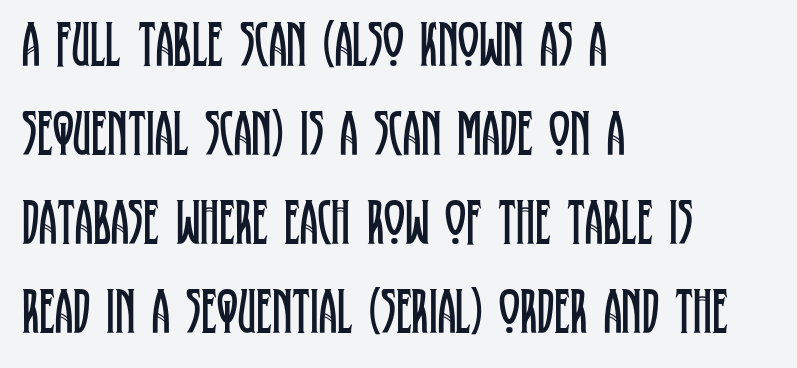
Q: Is the text bold? A: No.
Q: Is the text italic (slanted)? A: No, it is upright.
Q: Is the typeface a serif or a sans-serif typeface? A: Serif.
Q: Is the text underlined? A: No.
Q: How is the paragraph aligned? A: Left-aligned.
Q: Is the spacing between letters normal or unusually wide? A: Normal.
Q: Is the spacing between lines tight, normal or loose? A: Normal.
Q: Width (condensed, normal, or wide)? A: Condensed.
Q: Stroke contrast? A: Low.
Q: x-height? A: Large.
Q: Monospaced? A: No.
